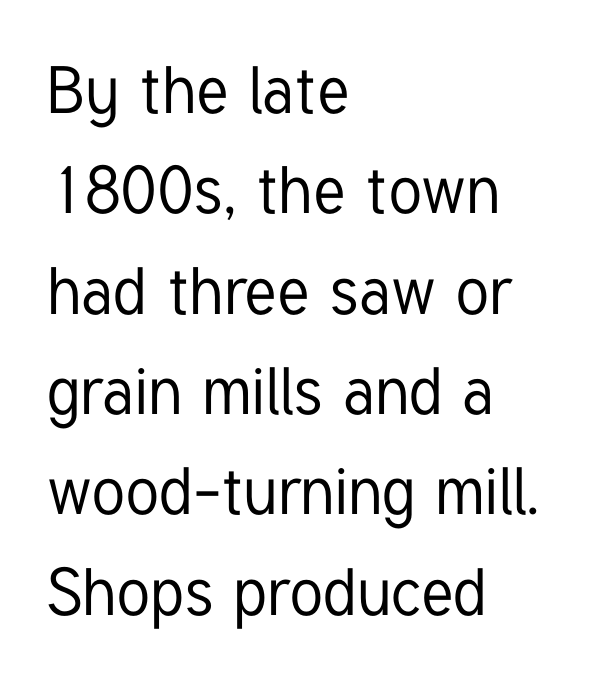
Q: Is the text italic (slanted)? A: No, it is upright.
Q: Is the typeface a serif or a sans-serif typeface? A: Sans-serif.
Q: Is the text underlined? A: No.
Q: How is the paragraph aligned? A: Left-aligned.
Q: Is the spacing between letters normal or unusually wide? A: Normal.
Q: Is the spacing between lines tight, normal or loose? A: Normal.
Q: Width (condensed, normal, or wide)? A: Condensed.
Q: Stroke contrast? A: Low.
Q: x-height? A: Medium.
Q: Monospaced? A: No.
